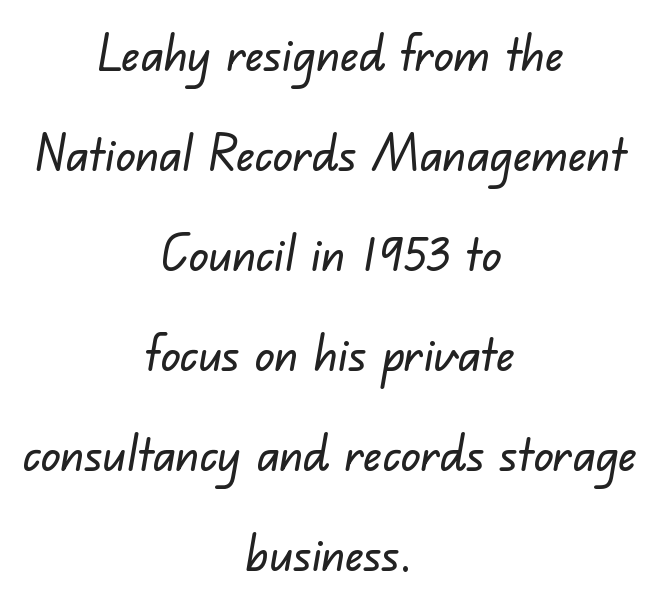
Nope, no serifs anywhere on these letters. This rendering uses center alignment, leaving both contours irregular but symmetric. The passage shown is not underscored anywhere. Students, note that the glyphs here touch the page at normal intervals. Each letter keeps its own natural width here, so spacing adapts to shape. A great deal of white space separates one row of letters from the next.
